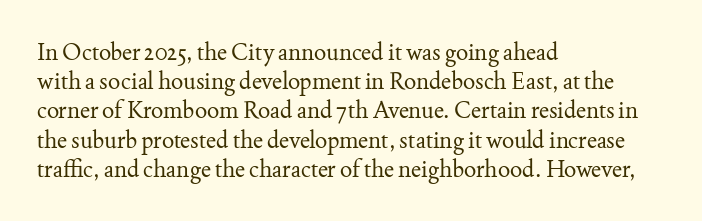
The image shows 23 px text type, upright; set left-aligned, normal line spacing (1.27x), normal letter spacing, not underlined.
